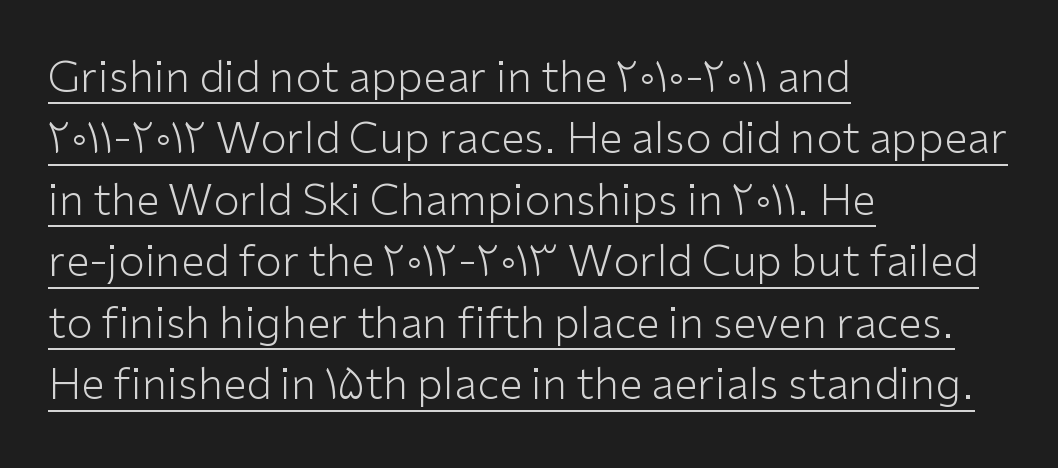
The image shows 43 px light sans-serif type, upright; set left-aligned, normal line spacing (1.43x), normal letter spacing, underlined; low stroke contrast and a medium x-height.
